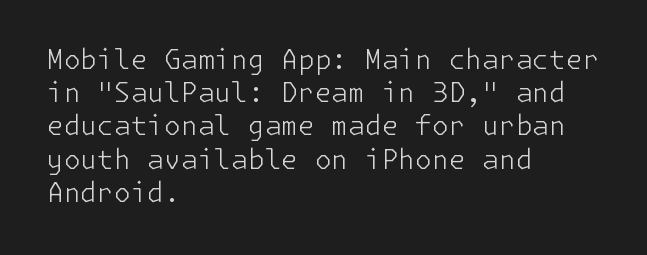
{"italic": "no", "bold": "no", "underline": "no", "align": "left", "line_spacing_ratio": 1.23, "letter_spacing": "normal", "letter_spacing_em": 0.0, "glyph_px": 27}
